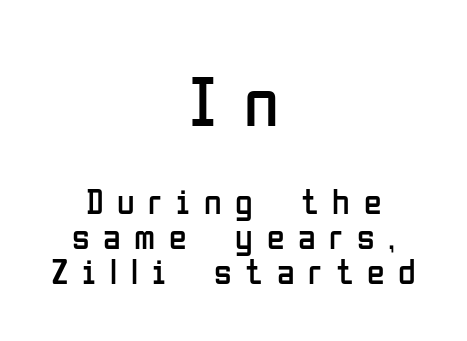
The letters advance in unequal steps, a hallmark of proportional type. The gaps between neighbouring characters are conspicuously large. No chunkiness to these letters — they're not bold. A typesetter would mark this as roman, not italic. This rendering employs a face without finishing strokes, i.e., a sans-serif. The passage shown stacks its lines with hardly any gap.
